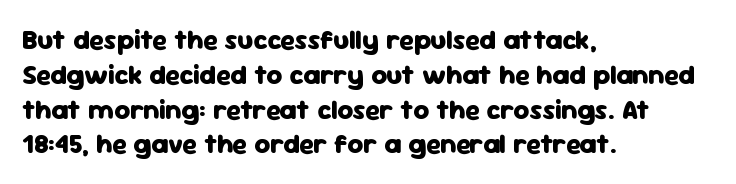
{"italic": "no", "bold": "yes", "underline": "no", "align": "left", "line_spacing": "normal", "line_spacing_ratio": 1.29, "letter_spacing": "normal", "letter_spacing_em": 0.0, "glyph_px": 27}
